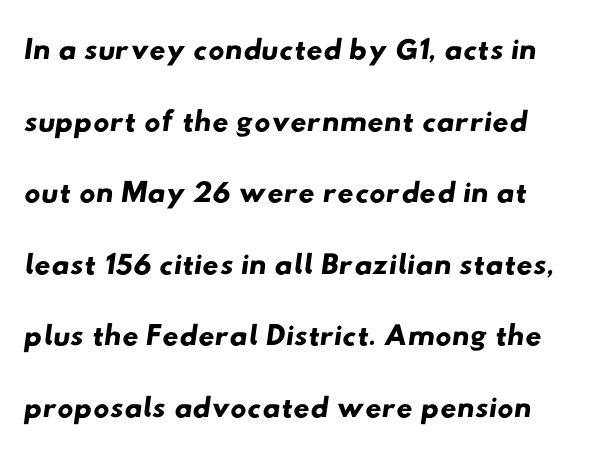
Q: Is the typeface a serif or a sans-serif typeface? A: Sans-serif.
Q: Is the text underlined? A: No.
Q: Is the spacing between letters normal or unusually wide? A: Normal.
Q: Is the spacing between lines tight, normal or loose? A: Normal.
Q: Width (condensed, normal, or wide)? A: Wide.
Q: Stroke contrast? A: Low.
Q: x-height? A: Small.
Q: Monospaced? A: No.
